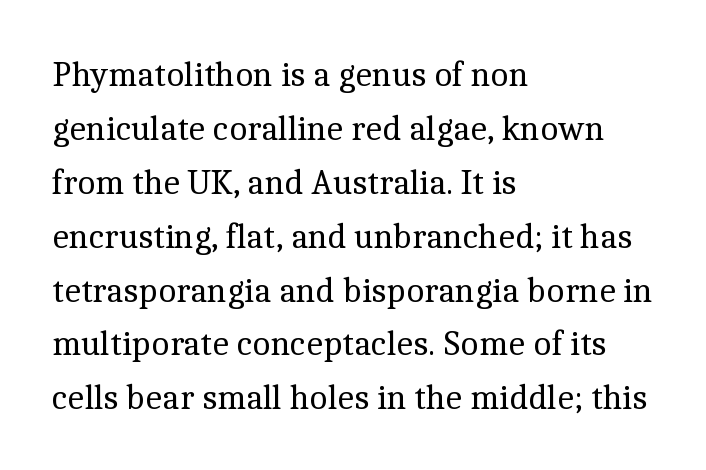
{"serif": "yes", "italic": "no", "bold": "no", "weight": "regular", "width": "normal", "x_height": "medium", "monospaced": "no", "underline": "no", "align": "left", "line_spacing": "normal", "line_spacing_ratio": 1.54, "letter_spacing": "normal", "letter_spacing_em": 0.0, "glyph_px": 35}
